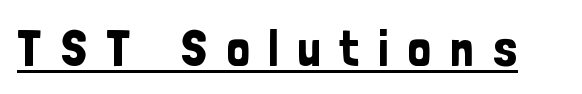
Q: Is the text italic (slanted)? A: No, it is upright.
Q: Is the typeface a serif or a sans-serif typeface? A: Sans-serif.
Q: Is the text underlined? A: Yes.
Q: Is the spacing between letters normal or unusually wide? A: Unusually wide.
Q: Width (condensed, normal, or wide)? A: Condensed.
Q: Stroke contrast? A: Low.
Q: x-height? A: Medium.
Q: Monospaced? A: No.
